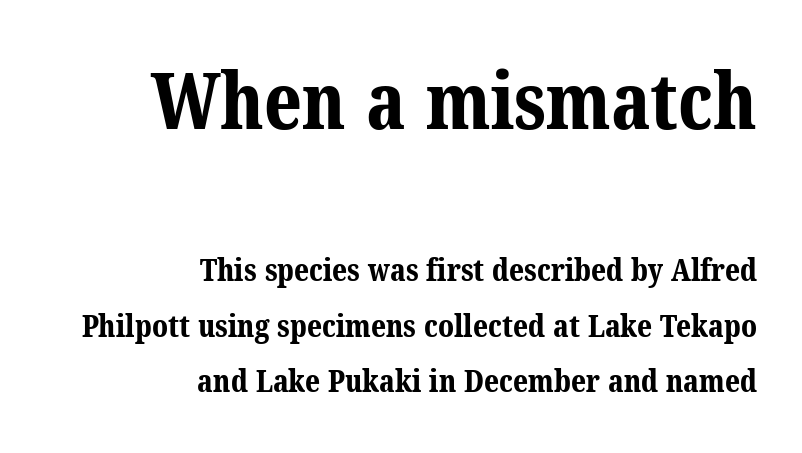
Reading down the block, your eye finds every line finishing at a fixed right position. Glyph-to-glyph distance matches everyday printed text. The initial chunk of copy outweighs the following chunk in type size. This rendering employs a face with finishing strokes, i.e., a serif. The typesetting leans heavy: a genuine bold.
